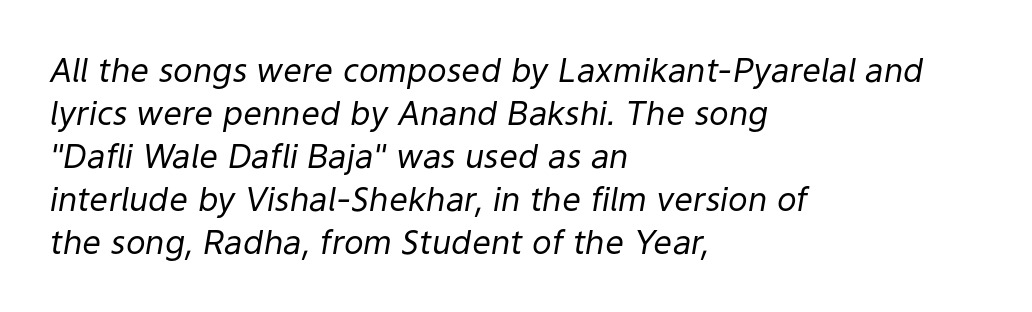
The image shows 33 px regular-weight type, italic (leaning right); set left-aligned, normal line spacing (1.3x), normal letter spacing, not underlined; low stroke contrast and a medium x-height.
